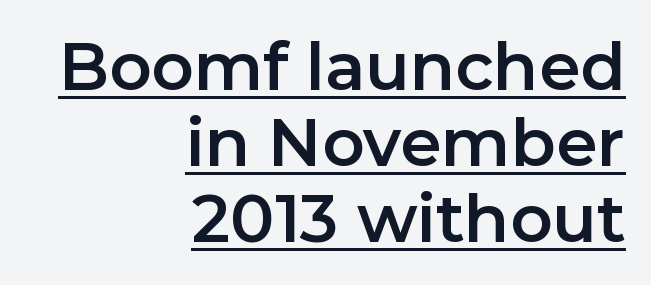
{"serif": "no", "italic": "no", "width": "normal", "stroke_contrast": "low", "x_height": "medium", "monospaced": "no", "underline": "yes", "align": "right", "line_spacing": "tight", "line_spacing_ratio": 1.15, "letter_spacing": "normal", "letter_spacing_em": 0.0, "glyph_px": 66}
